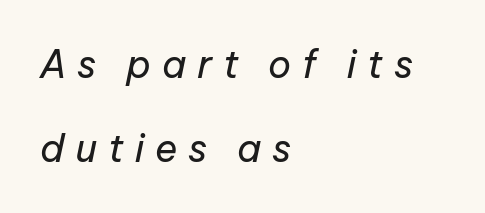
{"italic": "yes", "lean": "right", "slant_degrees": 12, "bold": "no", "weight": "regular", "width": "normal", "stroke_contrast": "low", "x_height": "medium", "monospaced": "no", "underline": "no", "align": "left", "line_spacing": "loose", "line_spacing_ratio": 2.2, "letter_spacing": "wide", "letter_spacing_em": 0.28, "glyph_px": 38}
